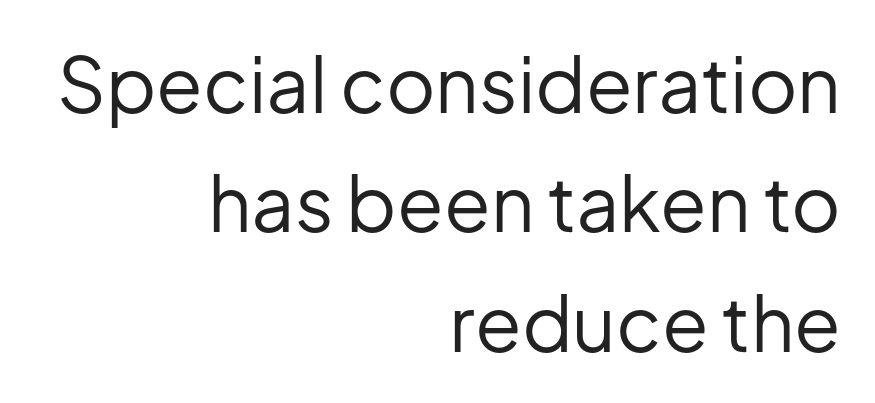
The image shows 76 px regular-weight sans-serif type, upright; set right-aligned, normal line spacing (1.57x), normal letter spacing, not underlined; low stroke contrast and a medium x-height.
